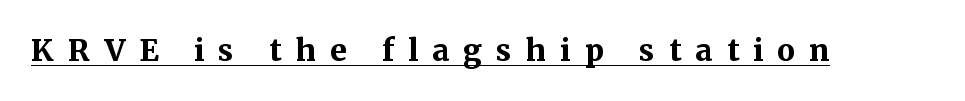
The image shows 30 px bold serif type, upright; set unusually wide letter spacing (+0.47 em), underlined; medium stroke contrast and a medium x-height.
